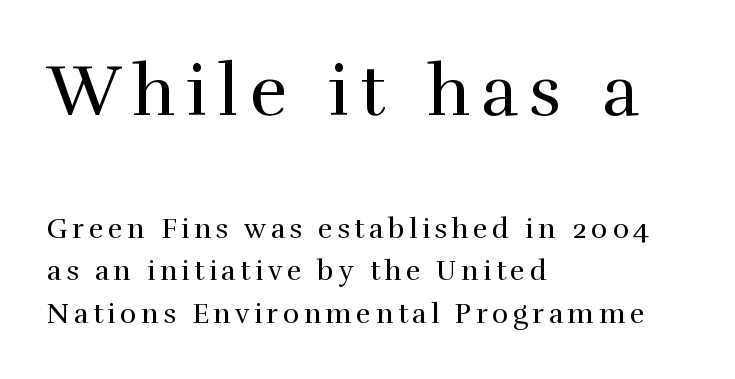
Does the lettering tilt? It doesn't — this is upright. Look at the glyph heights: the upper group is clearly the bigger setting. The typeface has the unassuming heft of standard copy or less. Is there much room between lines? A standard amount, neither cramped nor airy. The words here are not underlined. The typesetter chose a ragged-right arrangement here.
